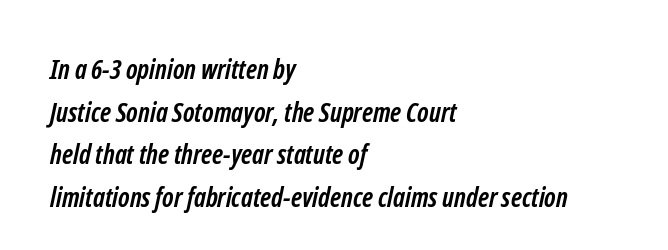
Q: Is the text bold? A: Yes.
Q: Is the text underlined? A: No.
Q: How is the paragraph aligned? A: Left-aligned.
Q: Is the spacing between letters normal or unusually wide? A: Normal.
Q: Is the spacing between lines tight, normal or loose? A: Normal.
